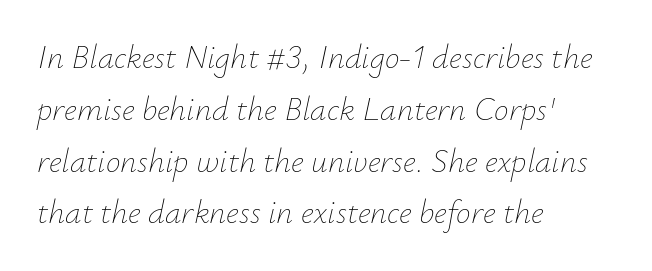
{"italic": "yes", "lean": "right", "slant_degrees": 12, "bold": "no", "weight": "thin", "width": "normal", "stroke_contrast": "low", "x_height": "small", "monospaced": "no", "underline": "no", "align": "left", "line_spacing": "normal", "line_spacing_ratio": 1.57, "letter_spacing": "normal", "letter_spacing_em": 0.0, "glyph_px": 33}
